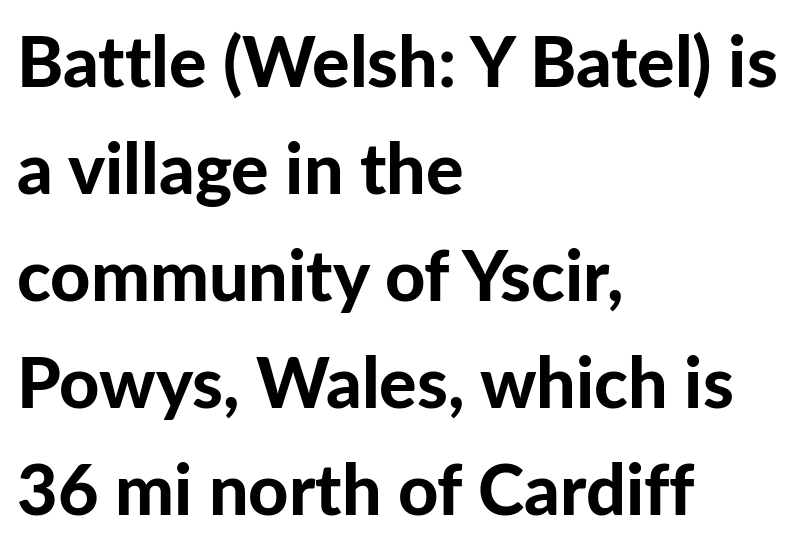
Q: Is the text bold? A: Yes.
Q: Is the text italic (slanted)? A: No, it is upright.
Q: Is the typeface a serif or a sans-serif typeface? A: Sans-serif.
Q: Is the text underlined? A: No.
Q: How is the paragraph aligned? A: Left-aligned.
Q: Is the spacing between letters normal or unusually wide? A: Normal.
Q: Is the spacing between lines tight, normal or loose? A: Normal.
Q: Width (condensed, normal, or wide)? A: Normal.
Q: Stroke contrast? A: Low.
Q: x-height? A: Medium.
Q: Monospaced? A: No.
